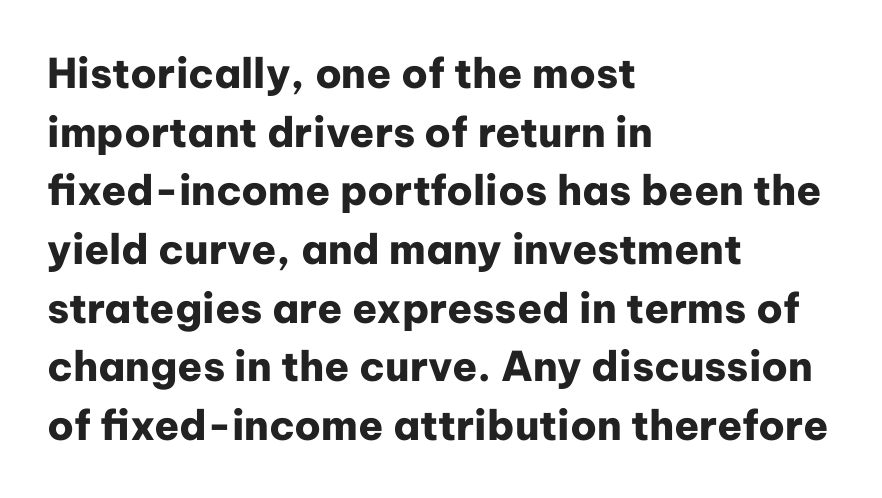
The image shows 41 px heavy sans-serif type, upright; set left-aligned, normal line spacing (1.43x), normal letter spacing, not underlined; low stroke contrast and a medium x-height.
